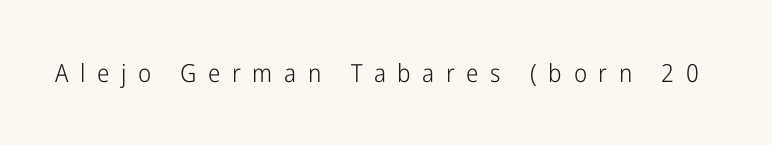
The image shows 25 px text type, upright; set unusually wide letter spacing (+0.46 em), not underlined.
